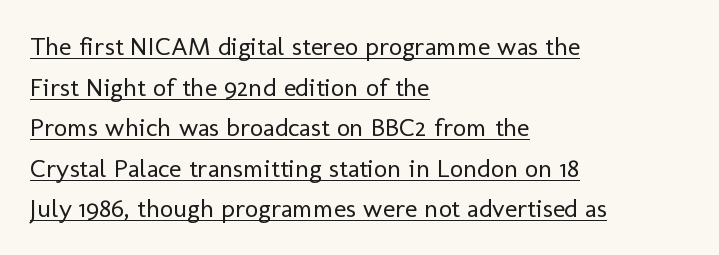
The image shows 26 px text type, upright; set left-aligned, normal line spacing (1.56x), normal letter spacing, underlined.
